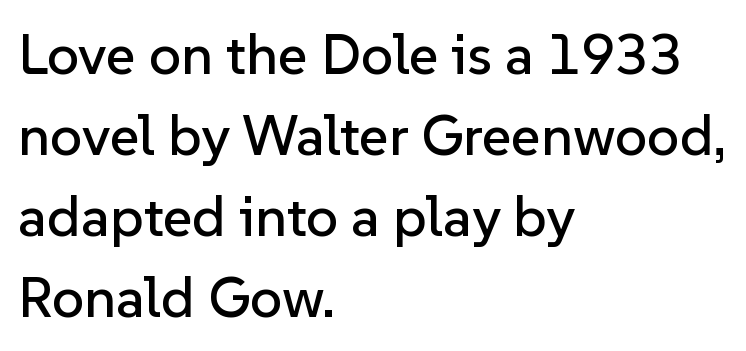
Do the characters align in a grid? No, the font is proportional. Glance below the letters and you will spot only blank space. Glyph-to-glyph distance matches everyday printed text. The line-height multiplier appears to be the usual default. Each line starts at the same left margin while the right side varies. When letters stand straight like this, we call the style roman or upright.
